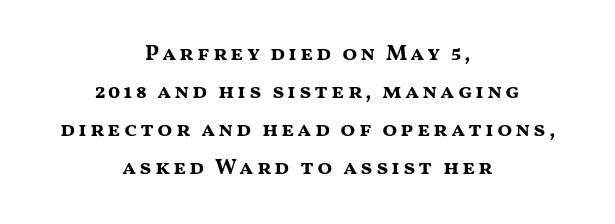
{"italic": "no", "bold": "yes", "underline": "no", "align": "center", "line_spacing_ratio": 1.73, "glyph_px": 22}
